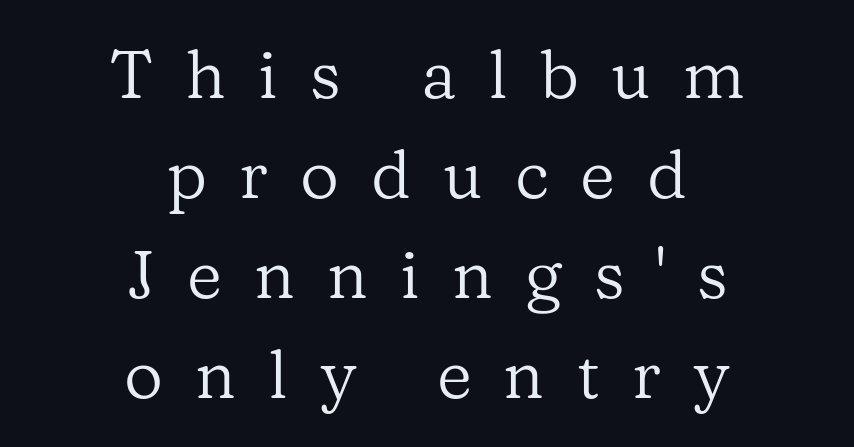
{"serif": "yes", "italic": "no", "bold": "no", "weight": "regular", "width": "normal", "stroke_contrast": "low", "x_height": "medium", "monospaced": "no", "underline": "no", "align": "center", "line_spacing": "normal", "line_spacing_ratio": 1.47, "letter_spacing": "wide", "letter_spacing_em": 0.47, "glyph_px": 68}
